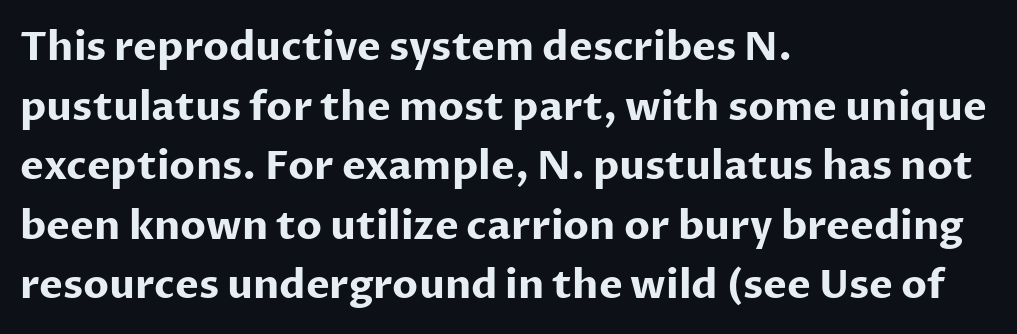
The image shows 40 px bold sans-serif type, upright; set left-aligned, normal line spacing (1.49x), normal letter spacing, not underlined; low stroke contrast and a medium x-height.
